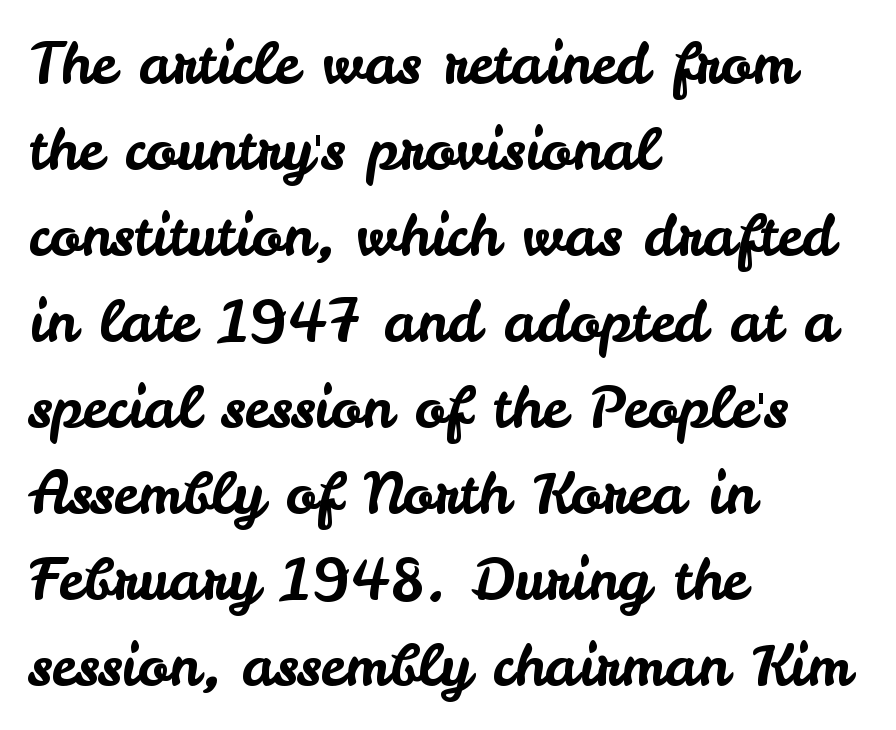
{"serif": "no", "width": "normal", "stroke_contrast": "low", "x_height": "small", "monospaced": "no", "underline": "no", "align": "left", "line_spacing": "normal", "line_spacing_ratio": 1.51, "letter_spacing": "normal", "letter_spacing_em": 0.0, "glyph_px": 57}
